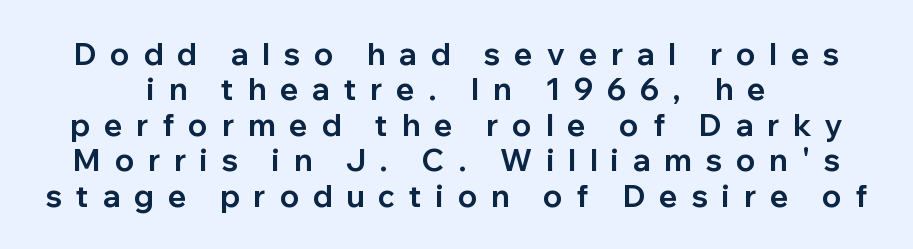
{"serif": "no", "italic": "no", "bold": "yes", "weight": "bold", "width": "normal", "stroke_contrast": "low", "x_height": "medium", "monospaced": "no", "underline": "no", "align": "center", "line_spacing_ratio": 1.18, "letter_spacing": "wide", "letter_spacing_em": 0.47, "glyph_px": 30}
